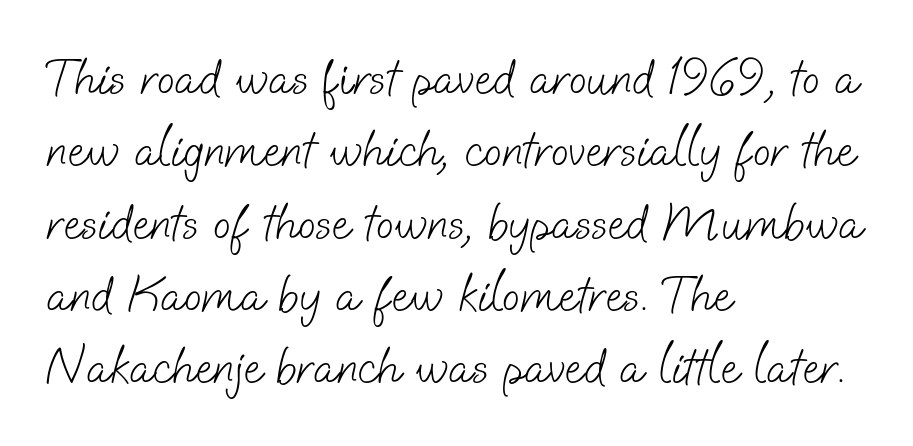
{"serif": "no", "bold": "no", "weight": "light", "width": "normal", "stroke_contrast": "low", "x_height": "small", "monospaced": "no", "underline": "no", "align": "left", "line_spacing": "normal", "line_spacing_ratio": 1.39, "letter_spacing": "normal", "letter_spacing_em": 0.0, "glyph_px": 52}
